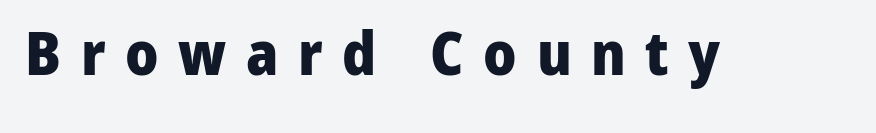
Q: Is the text bold? A: Yes.
Q: Is the text italic (slanted)? A: No, it is upright.
Q: Is the typeface a serif or a sans-serif typeface? A: Sans-serif.
Q: Is the text underlined? A: No.
Q: Is the spacing between letters normal or unusually wide? A: Unusually wide.
Q: Width (condensed, normal, or wide)? A: Normal.
Q: Stroke contrast? A: Low.
Q: x-height? A: Medium.
Q: Monospaced? A: No.
